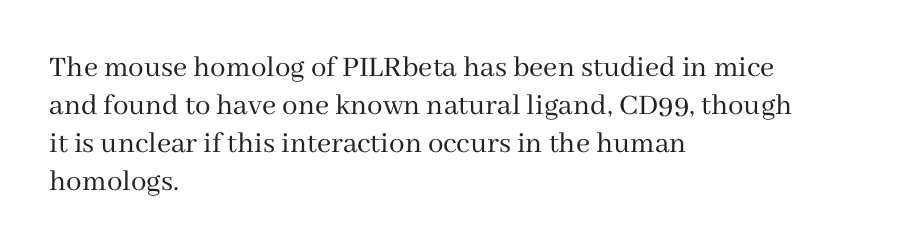
Q: Is the text bold? A: No.
Q: Is the text italic (slanted)? A: No, it is upright.
Q: Is the typeface a serif or a sans-serif typeface? A: Serif.
Q: Is the text underlined? A: No.
Q: How is the paragraph aligned? A: Left-aligned.
Q: Is the spacing between letters normal or unusually wide? A: Normal.
Q: Width (condensed, normal, or wide)? A: Normal.
Q: Stroke contrast? A: Medium.
Q: x-height? A: Medium.
Q: Monospaced? A: No.
